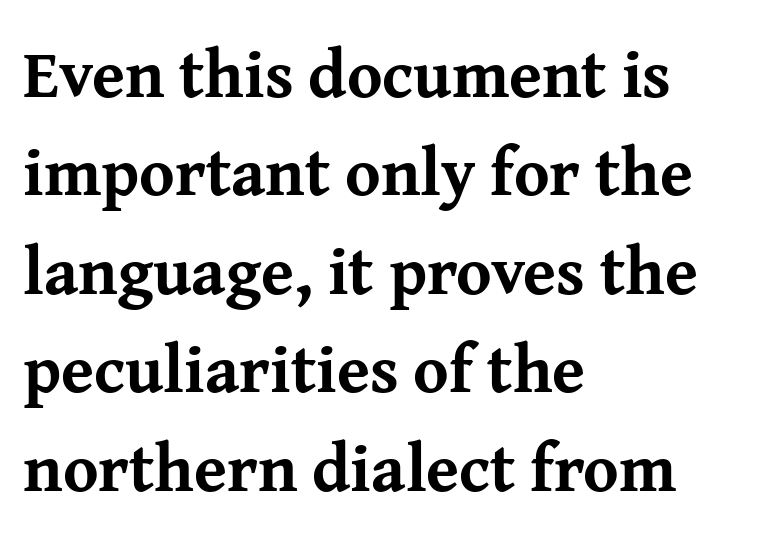
Looks like regular typesetting: each glyph gets only the width it needs. This sample uses an upright cut, with every glyph sitting square on the baseline. The compositor pushed each line to the left boundary. The vertical gap from one line to the next is medium. The typeface chosen for these lines features serifs. Pretty heavy lettering here — definitely bold.
